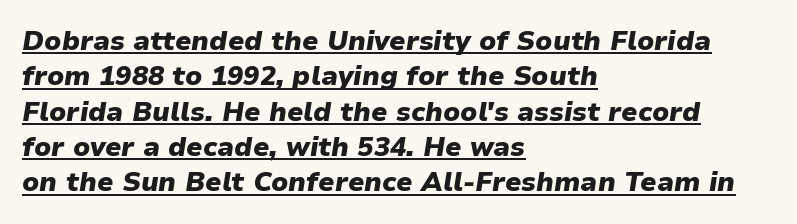
{"italic": "yes", "lean": "right", "slant_degrees": 9, "bold": "yes", "underline": "yes", "align": "left", "line_spacing": "normal", "line_spacing_ratio": 1.31, "letter_spacing": "normal", "letter_spacing_em": 0.0, "glyph_px": 27}
